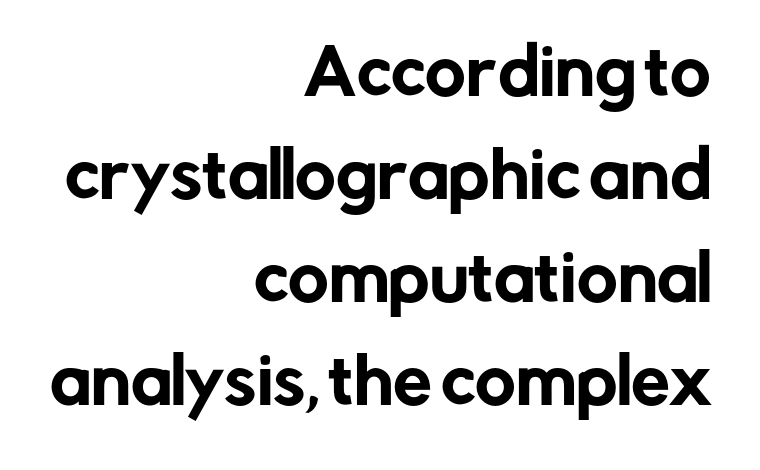
Q: Is the text italic (slanted)? A: No, it is upright.
Q: Is the typeface a serif or a sans-serif typeface? A: Sans-serif.
Q: Is the text underlined? A: No.
Q: How is the paragraph aligned? A: Right-aligned.
Q: Is the spacing between letters normal or unusually wide? A: Normal.
Q: Is the spacing between lines tight, normal or loose? A: Normal.
Q: Width (condensed, normal, or wide)? A: Normal.
Q: Stroke contrast? A: Low.
Q: x-height? A: Medium.
Q: Monospaced? A: No.
